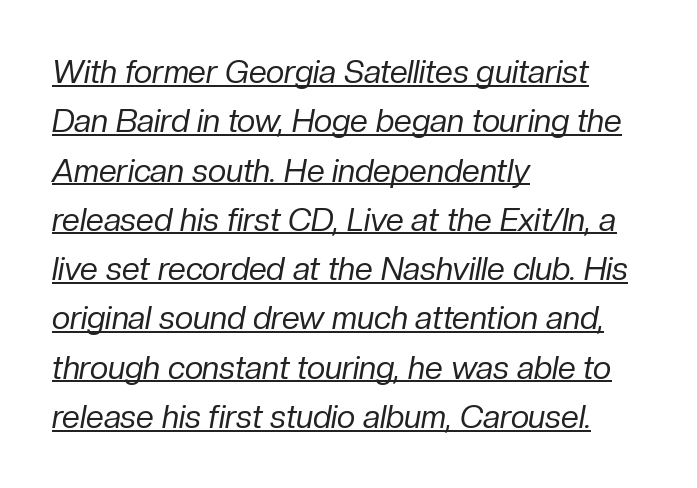
Q: Is the text bold? A: No.
Q: Is the text italic (slanted)? A: Yes, it leans right by about 10 degrees.
Q: Is the text underlined? A: Yes.
Q: How is the paragraph aligned? A: Left-aligned.
Q: Is the spacing between letters normal or unusually wide? A: Normal.
Q: Is the spacing between lines tight, normal or loose? A: Normal.
Q: Width (condensed, normal, or wide)? A: Normal.
Q: Stroke contrast? A: Low.
Q: x-height? A: Medium.
Q: Monospaced? A: No.
